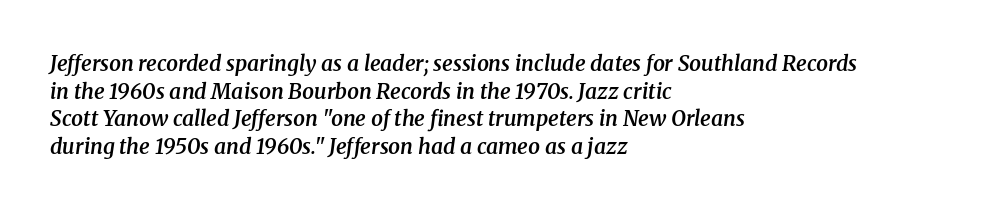
The image shows 21 px text type, italic (leaning right); set left-aligned, normal line spacing (1.31x), normal letter spacing, not underlined.
